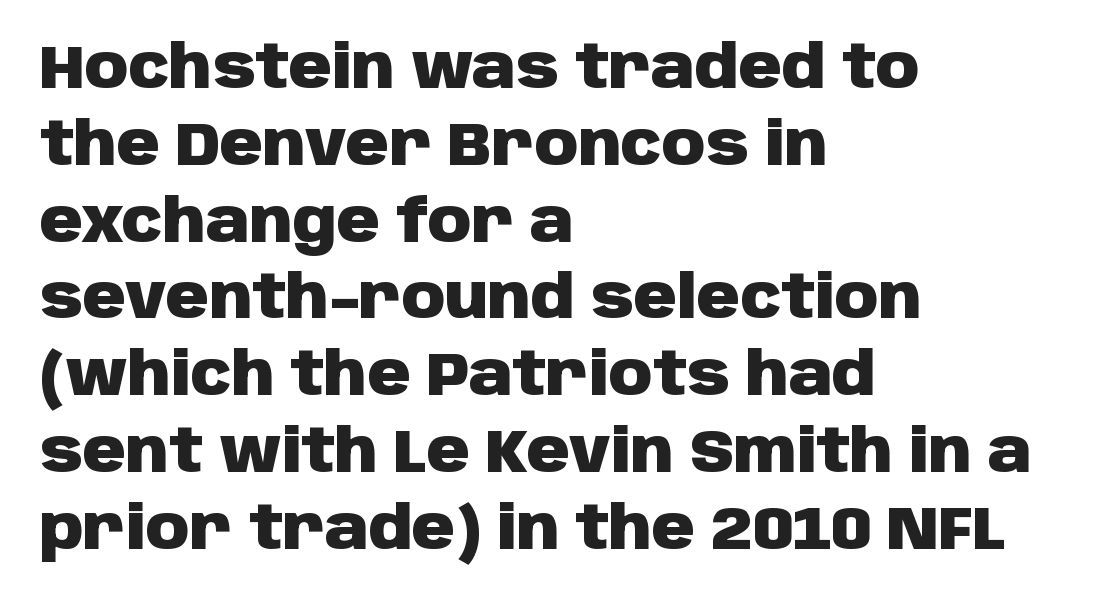
Q: Is the text bold? A: Yes.
Q: Is the text italic (slanted)? A: No, it is upright.
Q: Is the typeface a serif or a sans-serif typeface? A: Sans-serif.
Q: Is the text underlined? A: No.
Q: How is the paragraph aligned? A: Left-aligned.
Q: Is the spacing between letters normal or unusually wide? A: Normal.
Q: Is the spacing between lines tight, normal or loose? A: Normal.
Q: Width (condensed, normal, or wide)? A: Normal.
Q: Stroke contrast? A: Low.
Q: x-height? A: Large.
Q: Monospaced? A: No.
